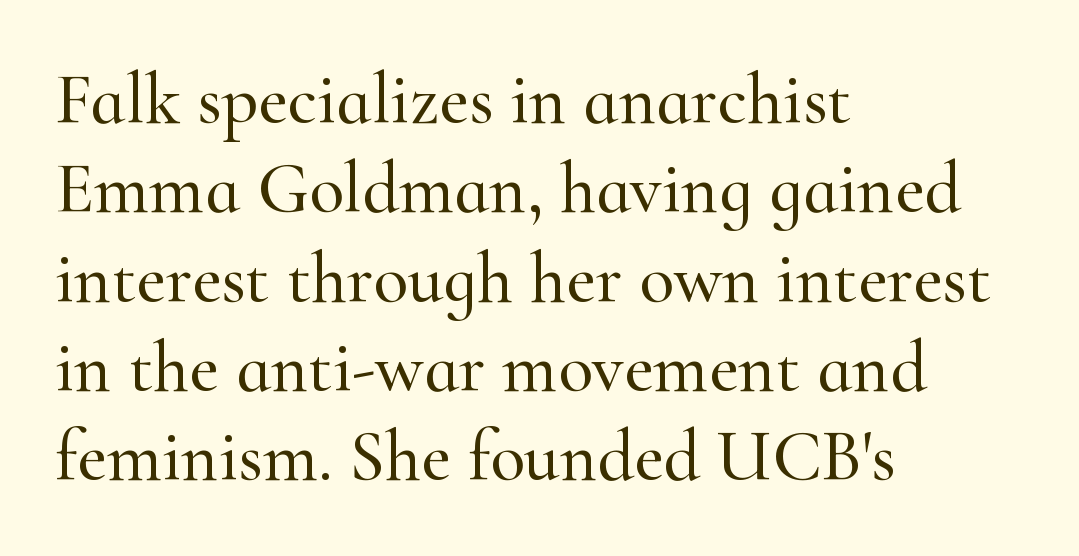
Type without underlining. It's the straight-up-and-down kind of type. The rag falls on the right side of this text block. Is this a fixed-width face? No — the glyphs have proportional, varying widths. Caption: standard tracking, unaltered.
